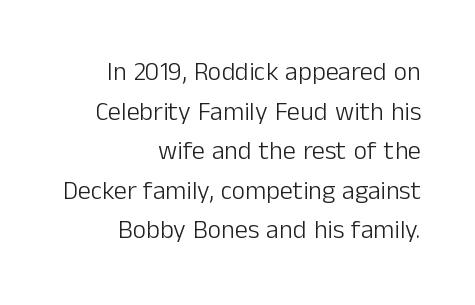
Compared with a typical body face, this is equally light or lighter still. A student would call this right alignment; a typographer would say flush right, rag left. Quick note: underline off. How would I describe the line gaps? Plain and ordinary.
